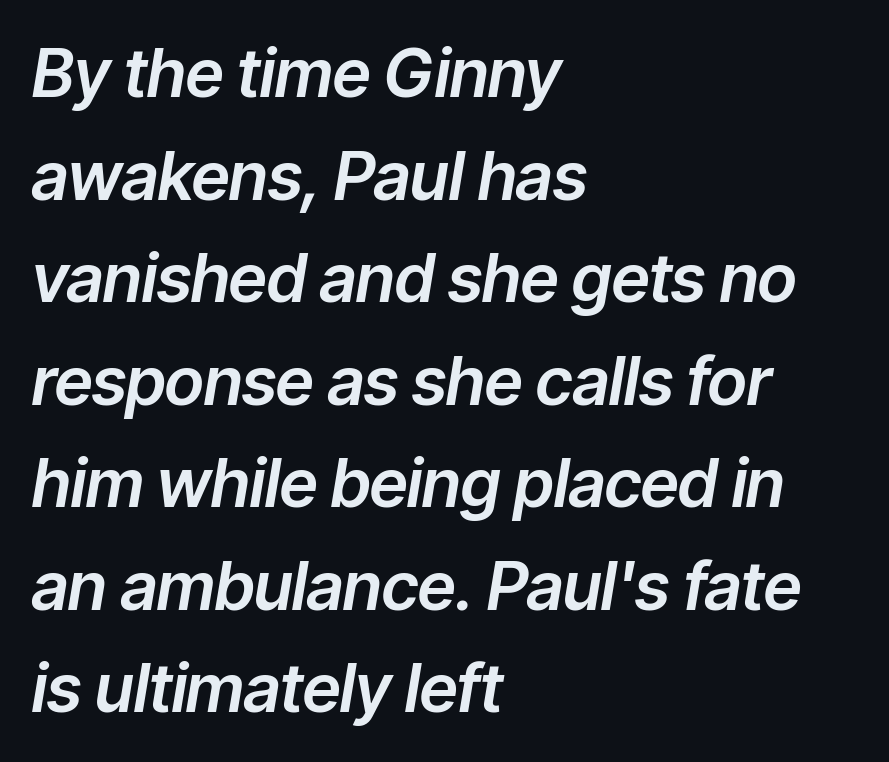
{"italic": "yes", "lean": "right", "slant_degrees": 9, "width": "normal", "stroke_contrast": "low", "x_height": "medium", "monospaced": "no", "underline": "no", "align": "left", "line_spacing": "normal", "line_spacing_ratio": 1.53, "letter_spacing": "normal", "letter_spacing_em": 0.0, "glyph_px": 67}
